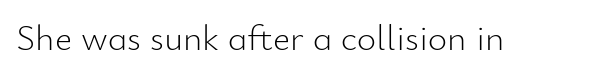
{"serif": "no", "italic": "no", "bold": "no", "weight": "light", "width": "normal", "stroke_contrast": "low", "x_height": "small", "monospaced": "no", "underline": "no", "letter_spacing": "normal", "letter_spacing_em": 0.0, "glyph_px": 37}
